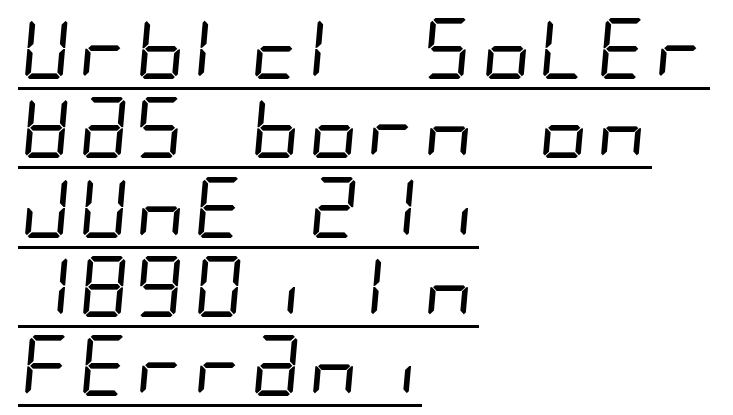
The image shows 61 px regular-weight, condensed sans-serif type; set left-aligned, normal line spacing (1.3x), normal letter spacing, underlined; low stroke contrast and a large x-height.
